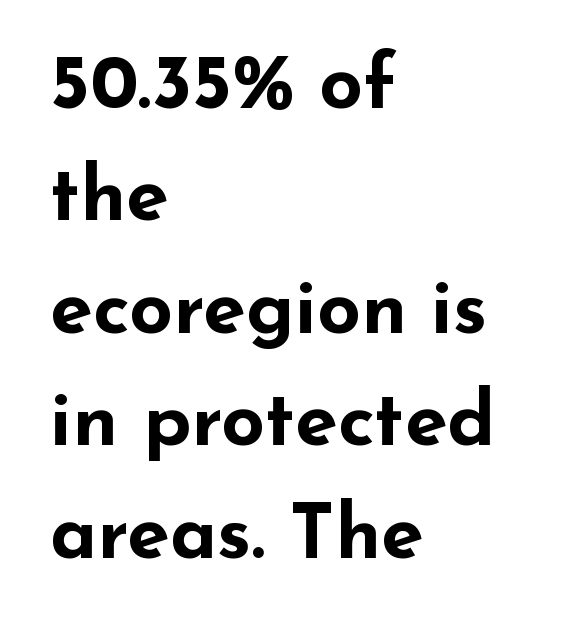
The rendering uses natural spacing where letterforms have individual widths. Caption: multi-line text, flush left, ragged right. The font family rendered here belongs to the sans-serif group. Each word holds together tightly as a unit, with standard inter-letter gaps. Quick note: underline off. Upright lettering throughout.
